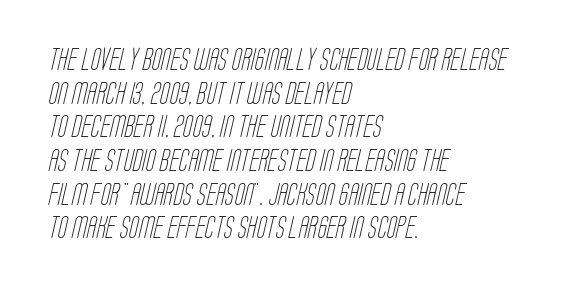
The strokes carry an ordinary text weight at most. Does the copy run flush right? No — it runs flush left. The type is set solid horizontally, with unmodified tracking. Successive baselines arrive at the customary interval. The area under the type is left untouched.
